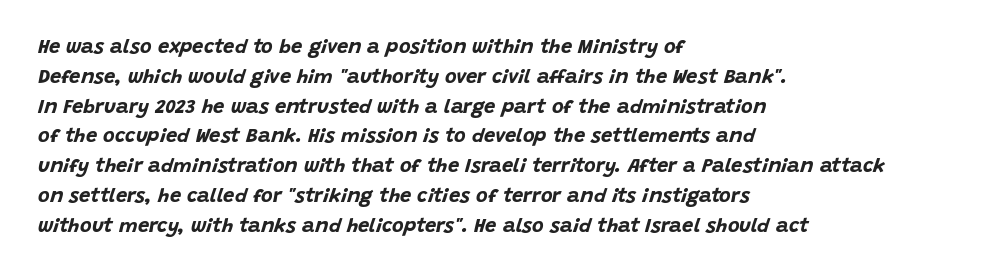
The passage shown stacks its lines at a standard gap. Spacing between characters is what you'd get straight out of the box. Layout note: lines flush left. Descenders are the only things crossing below the line.
